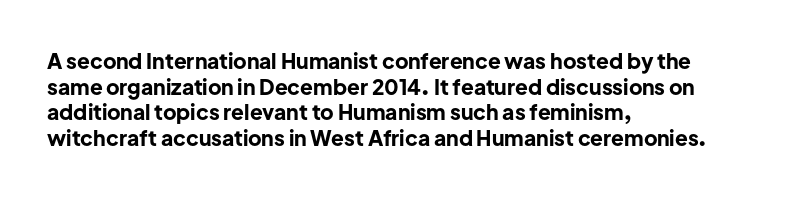
Q: Is the text bold? A: Yes.
Q: Is the text italic (slanted)? A: No, it is upright.
Q: Is the text underlined? A: No.
Q: How is the paragraph aligned? A: Left-aligned.
Q: Is the spacing between letters normal or unusually wide? A: Normal.
